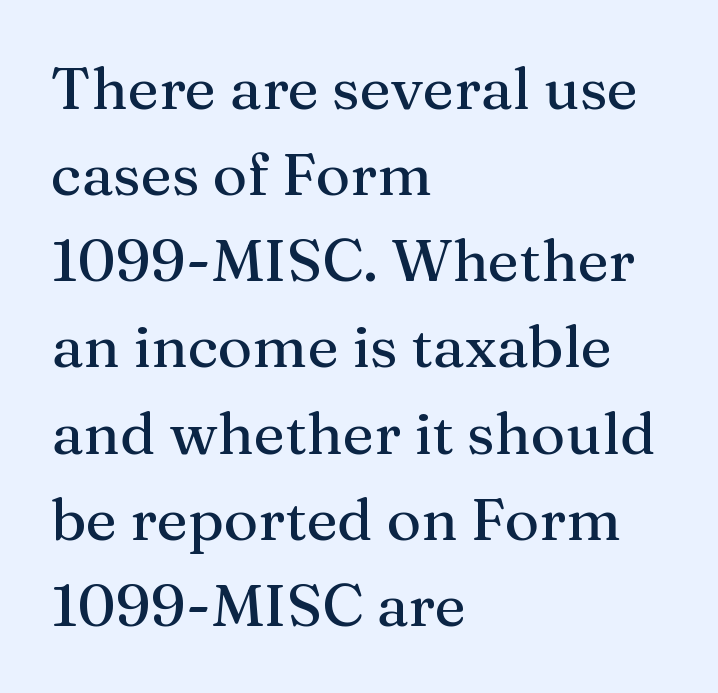
Line spacing here is normal. A typesetter would call this proportional, since set widths differ per character. A typesetter would call this zero additional tracking. Ascenders rise straight up at ninety degrees.
